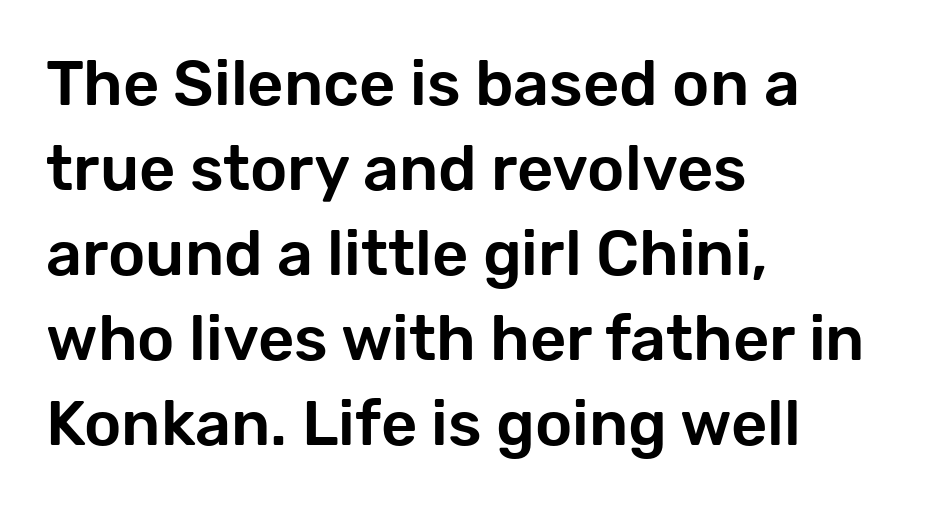
The image shows 63 px sans-serif type, upright; set left-aligned, normal line spacing (1.35x), normal letter spacing, not underlined; low stroke contrast and a medium x-height.
